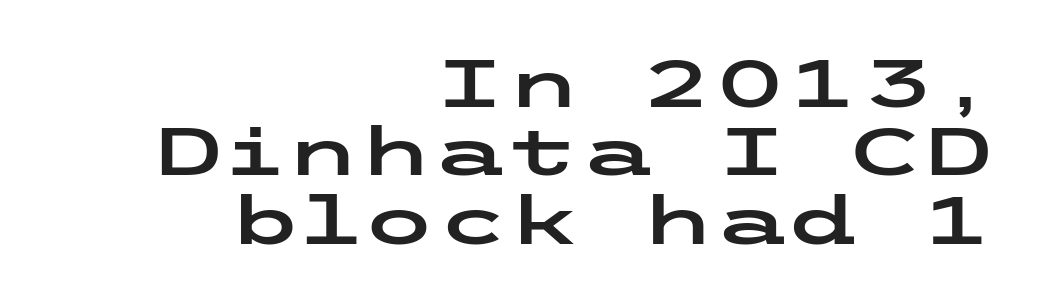
{"serif": "no", "italic": "no", "width": "wide", "stroke_contrast": "low", "x_height": "medium", "underline": "no", "align": "right", "line_spacing": "tight", "line_spacing_ratio": 1.02, "letter_spacing": "normal", "letter_spacing_em": 0.0, "glyph_px": 67}
